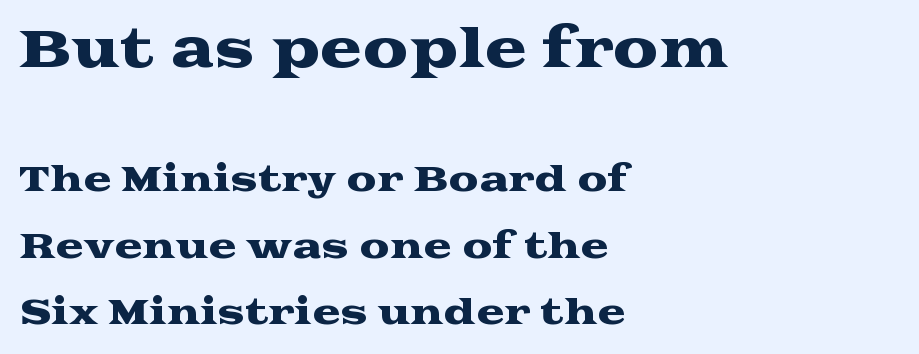
{"serif": "yes", "italic": "no", "width": "wide", "stroke_contrast": "medium", "x_height": "medium", "monospaced": "no", "underline": "no", "align": "left", "line_spacing": "loose", "line_spacing_ratio": 1.95, "letter_spacing": "normal", "letter_spacing_em": 0.0, "larger_block": "first", "size_ratio": 1.5, "glyph_px": 51}
